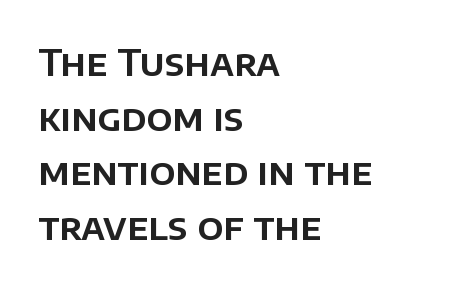
{"serif": "no", "italic": "no", "width": "normal", "stroke_contrast": "low", "x_height": "large", "monospaced": "no", "underline": "no", "align": "left", "line_spacing": "normal", "line_spacing_ratio": 1.52, "letter_spacing": "normal", "letter_spacing_em": 0.0, "glyph_px": 36}
